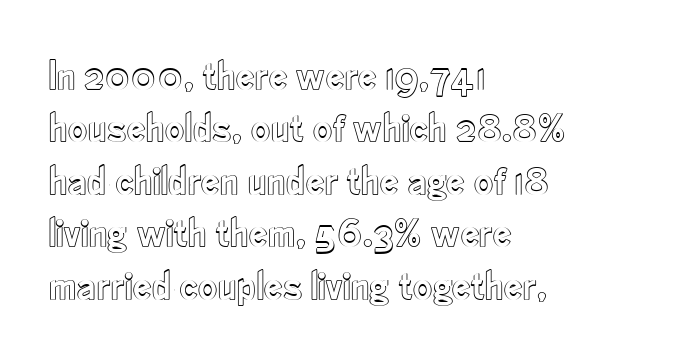
No word sits above an underline. Horizontal alignment here is leftward, the default for most running prose. What stands out about the letter spacing? Nothing — it is the standard amount. These lines sit exactly where default settings would place them. Spacing verdict: proportional, widths tailored to each character. The font's upright variant was chosen for this text.
